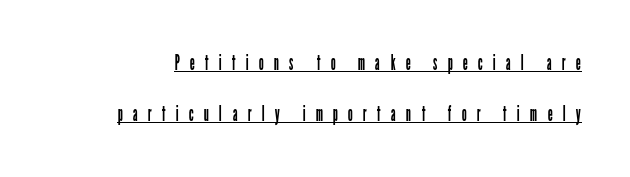
Italic? Not at all — the glyphs are vertical. Is there an underline? Yes — a line sits under the letters. Successive baselines arrive slowly, with a big drop between each. Weight class: somewhere from thin through regular. The letterforms stand isolated, each surrounded by extra space.
